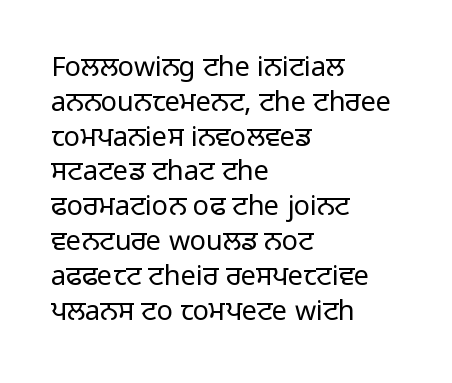
{"italic": "no", "bold": "no", "underline": "no", "align": "left", "line_spacing": "normal", "line_spacing_ratio": 1.29, "letter_spacing": "normal", "letter_spacing_em": 0.0, "glyph_px": 27}
